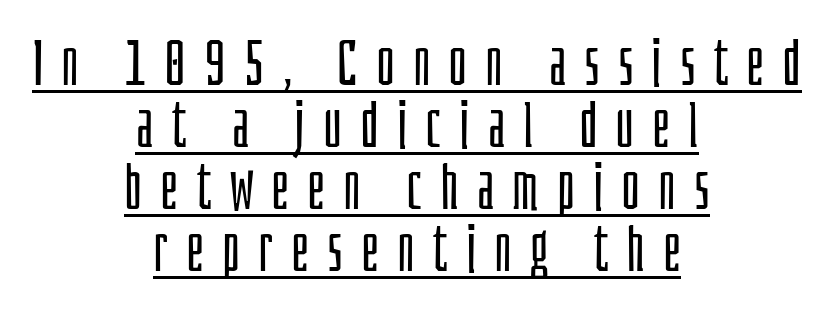
Unlike italic type, these characters show no tilt at all. The horizontal fit of the characters is loose and conspicuously gappy. A sans-serif font was chosen for this passage. If you measured baseline to baseline, you'd find a short distance.
